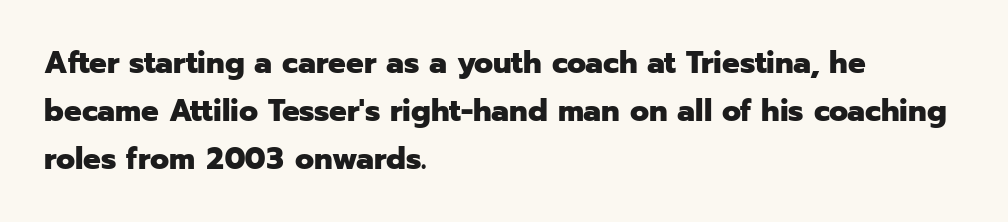
{"serif": "no", "italic": "no", "bold": "yes", "weight": "heavy", "width": "normal", "stroke_contrast": "low", "x_height": "medium", "monospaced": "no", "underline": "no", "align": "left", "line_spacing": "normal", "line_spacing_ratio": 1.55, "letter_spacing": "normal", "letter_spacing_em": 0.0, "glyph_px": 31}
